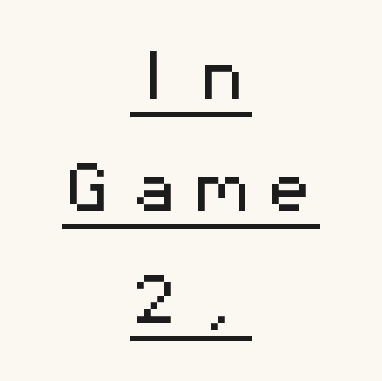
Q: Is the text italic (slanted)? A: No, it is upright.
Q: Is the typeface a serif or a sans-serif typeface? A: Sans-serif.
Q: Is the text underlined? A: Yes.
Q: How is the paragraph aligned? A: Centered.
Q: Is the spacing between letters normal or unusually wide? A: Unusually wide.
Q: Is the spacing between lines tight, normal or loose? A: Loose.
Q: Width (condensed, normal, or wide)? A: Wide.
Q: Stroke contrast? A: Medium.
Q: x-height? A: Medium.
Q: Monospaced? A: Yes.
